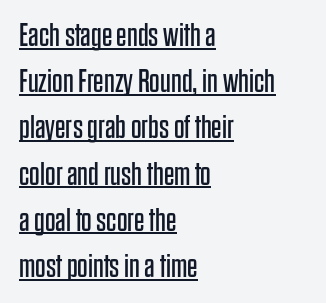
The image shows 33 px regular-weight, condensed sans-serif type, upright; set left-aligned, normal line spacing (1.4x), normal letter spacing, underlined; low stroke contrast and a large x-height.
